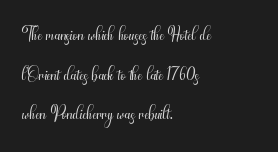
The image shows 27 px text type; set left-aligned, normal line spacing (1.47x), normal letter spacing, not underlined.
